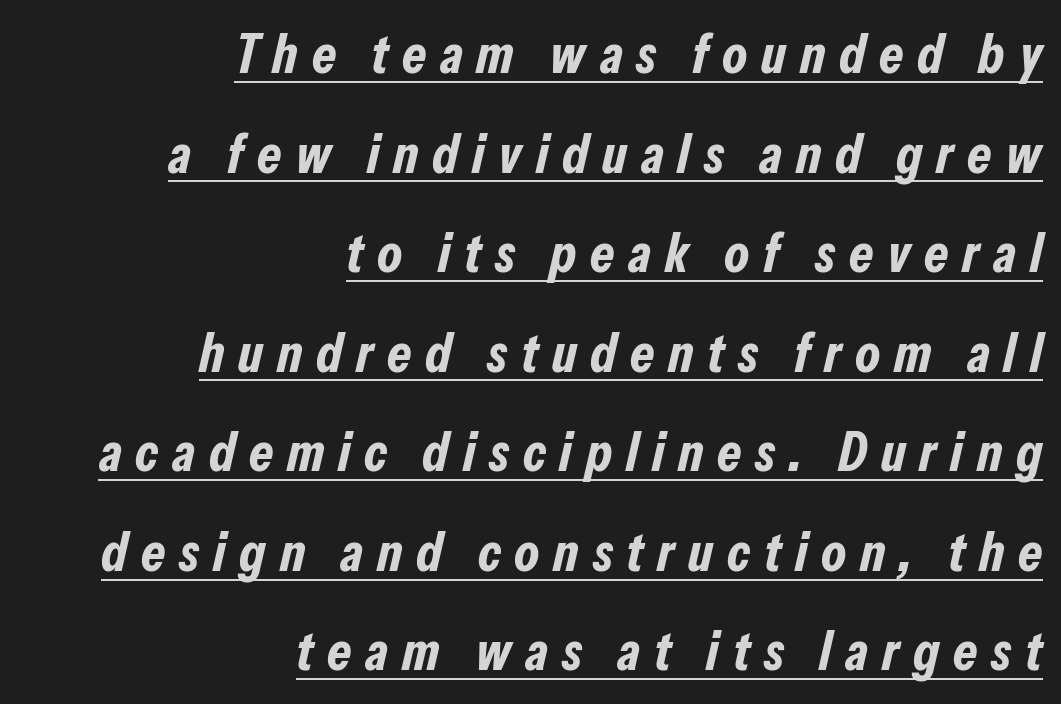
The image shows 55 px bold, condensed type, italic (leaning right); set right-aligned, line spacing 1.81x, unusually wide letter spacing (+0.25 em), underlined; low stroke contrast and a medium x-height.
